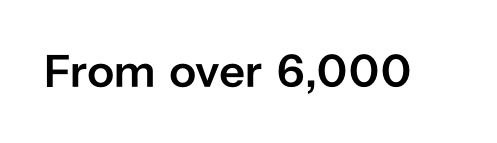
Q: Is the text bold? A: Semi-bold.
Q: Is the text italic (slanted)? A: No, it is upright.
Q: Is the typeface a serif or a sans-serif typeface? A: Sans-serif.
Q: Is the text underlined? A: No.
Q: Is the spacing between letters normal or unusually wide? A: Normal.
Q: Width (condensed, normal, or wide)? A: Normal.
Q: Stroke contrast? A: Low.
Q: x-height? A: Medium.
Q: Monospaced? A: No.
